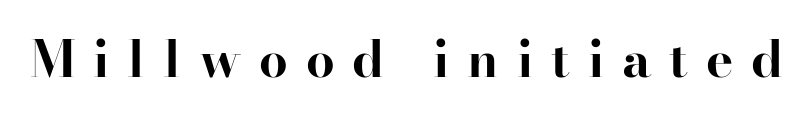
Type style note: has serifs. Any mark beneath the type? The region is blank. The letters are bold, with thick, heavy strokes. In terms of posture, this sample is upright.
